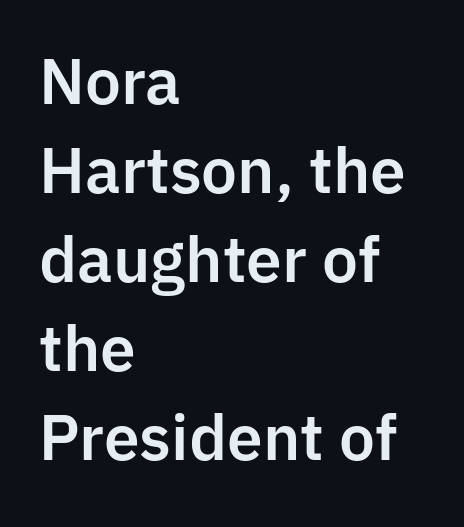
{"serif": "no", "italic": "no", "width": "normal", "stroke_contrast": "low", "x_height": "medium", "monospaced": "no", "underline": "no", "align": "left", "line_spacing": "normal", "line_spacing_ratio": 1.46, "letter_spacing": "normal", "letter_spacing_em": 0.0, "glyph_px": 61}
